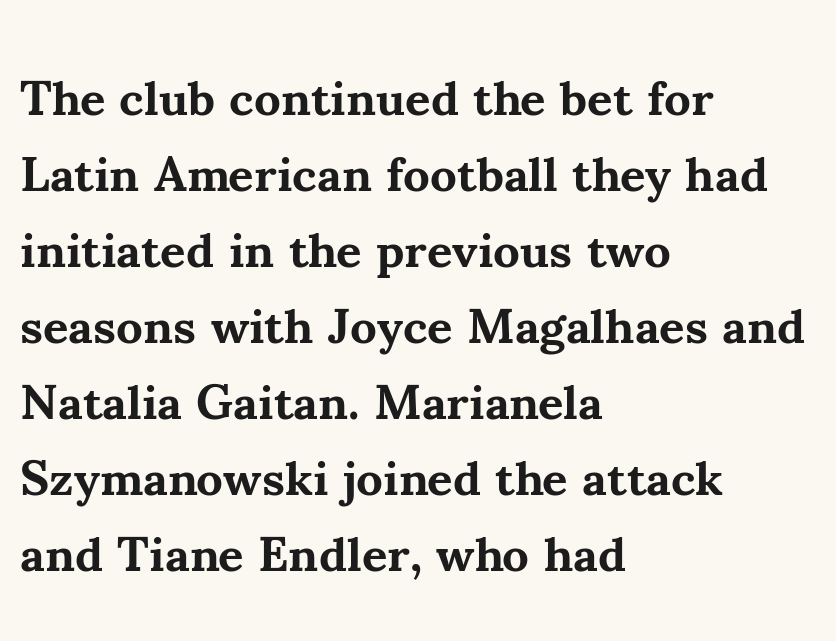
{"serif": "yes", "italic": "no", "bold": "yes", "weight": "bold", "width": "normal", "stroke_contrast": "medium", "x_height": "small", "monospaced": "no", "underline": "no", "align": "left", "line_spacing": "normal", "line_spacing_ratio": 1.55, "letter_spacing": "normal", "letter_spacing_em": 0.0, "glyph_px": 49}
